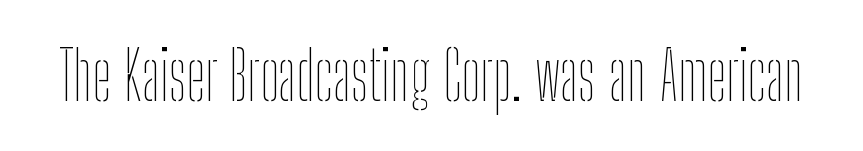
{"italic": "no", "bold": "no", "weight": "thin", "width": "condensed", "stroke_contrast": "low", "x_height": "medium", "monospaced": "no", "underline": "no", "letter_spacing": "normal", "letter_spacing_em": 0.0, "glyph_px": 67}
